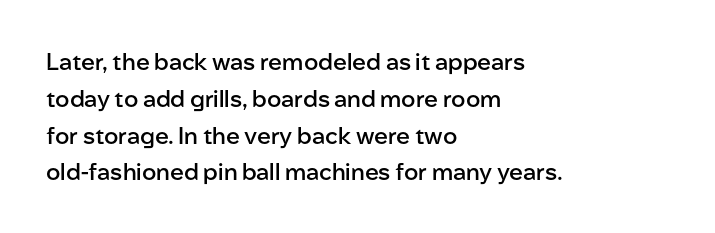
Q: Is the text bold? A: Semi-bold.
Q: Is the text italic (slanted)? A: No, it is upright.
Q: Is the text underlined? A: No.
Q: How is the paragraph aligned? A: Left-aligned.
Q: Is the spacing between letters normal or unusually wide? A: Normal.
Q: Is the spacing between lines tight, normal or loose? A: Normal.
